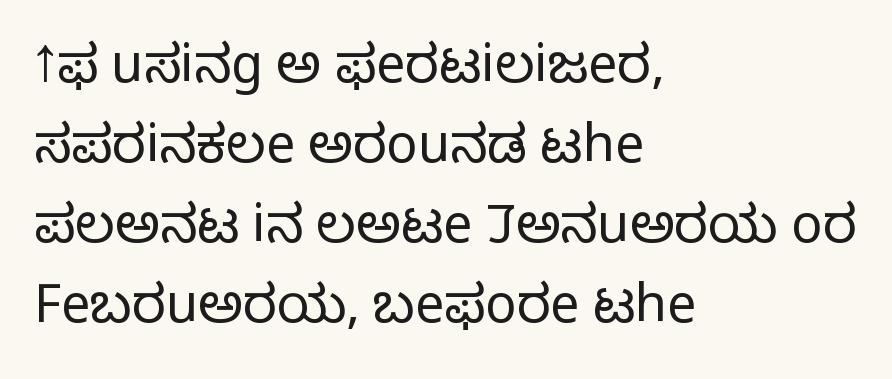
Q: Is the text bold? A: No.
Q: Is the text italic (slanted)? A: No, it is upright.
Q: Is the typeface a serif or a sans-serif typeface? A: Sans-serif.
Q: Is the text underlined? A: No.
Q: How is the paragraph aligned? A: Left-aligned.
Q: Is the spacing between letters normal or unusually wide? A: Normal.
Q: Is the spacing between lines tight, normal or loose? A: Normal.
Q: Width (condensed, normal, or wide)? A: Normal.
Q: Stroke contrast? A: Low.
Q: x-height? A: Medium.
Q: Monospaced? A: No.
